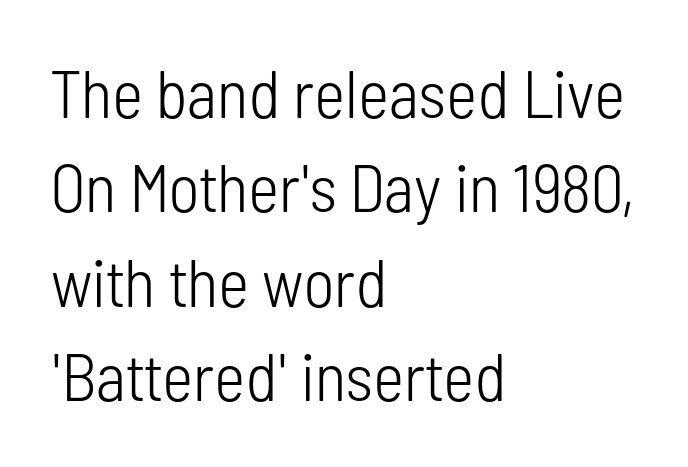
The image shows 67 px light, condensed sans-serif type, upright; set left-aligned, normal line spacing (1.41x), normal letter spacing, not underlined; low stroke contrast and a medium x-height.
